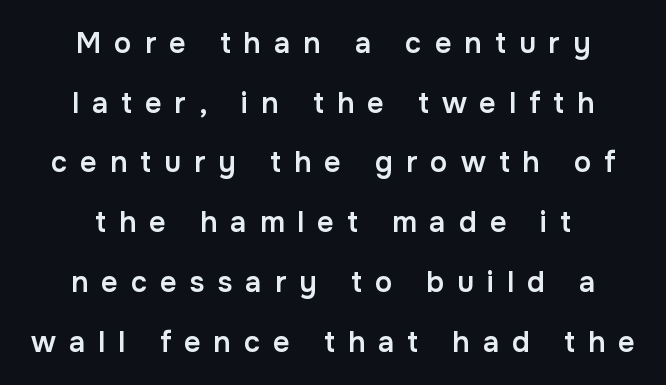
{"serif": "no", "italic": "no", "bold": "semi", "weight": "semibold", "width": "normal", "stroke_contrast": "low", "x_height": "medium", "monospaced": "no", "underline": "no", "align": "center", "line_spacing": "loose", "line_spacing_ratio": 2.06, "letter_spacing": "wide", "letter_spacing_em": 0.45, "glyph_px": 29}
